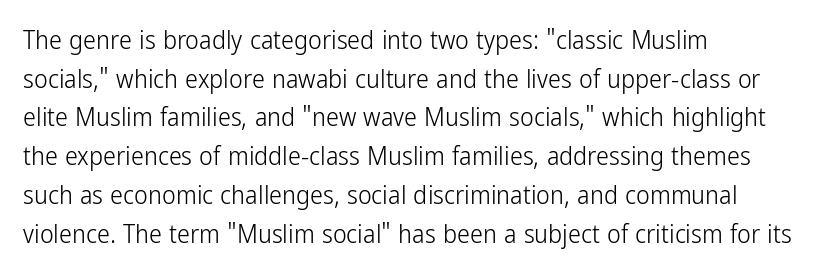
The image shows 26 px text type, upright; set left-aligned, normal line spacing (1.49x), normal letter spacing, not underlined.
